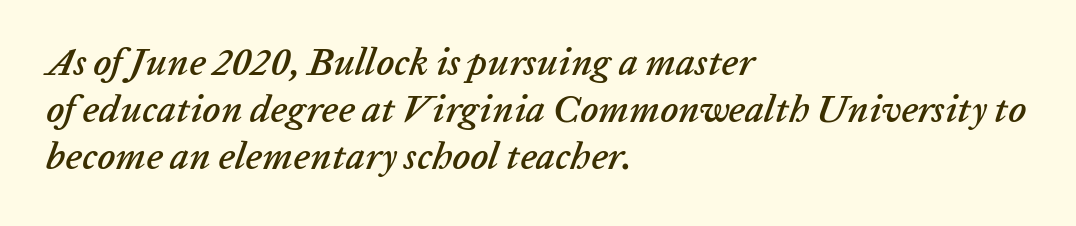
Q: Is the text italic (slanted)? A: Yes, it leans right by about 20 degrees.
Q: Is the text underlined? A: No.
Q: How is the paragraph aligned? A: Left-aligned.
Q: Is the spacing between letters normal or unusually wide? A: Normal.
Q: Width (condensed, normal, or wide)? A: Normal.
Q: Stroke contrast? A: Low.
Q: x-height? A: Medium.
Q: Monospaced? A: No.
